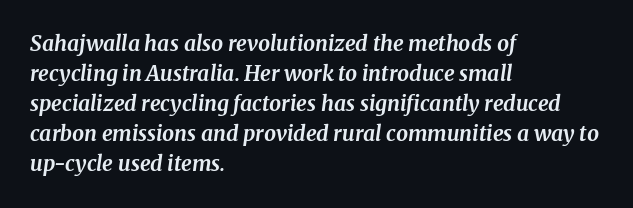
Is the type slanted? Yes — the strokes lean at a clear angle. Horizontally, the lines are justified to the leading edge only. Letters rest on an invisible, unmarked baseline. Summary of weight: heavy, a full bold. Vertically, the passage feels balanced, rows spaced as you'd expect. The rendering keeps characters at their native spacing.
